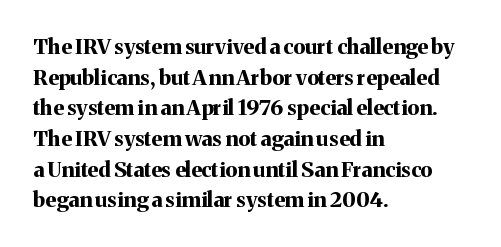
{"italic": "no", "bold": "yes", "underline": "no", "align": "left", "line_spacing": "normal", "line_spacing_ratio": 1.46, "letter_spacing": "normal", "letter_spacing_em": 0.0, "glyph_px": 21}
